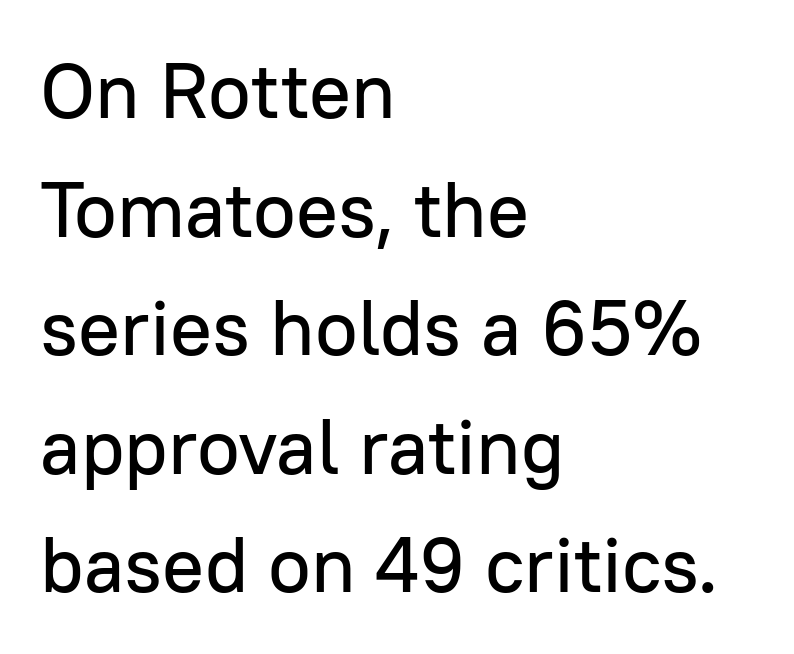
The image shows 78 px sans-serif type, upright; set left-aligned, normal line spacing (1.52x), normal letter spacing, not underlined; low stroke contrast and a medium x-height.
